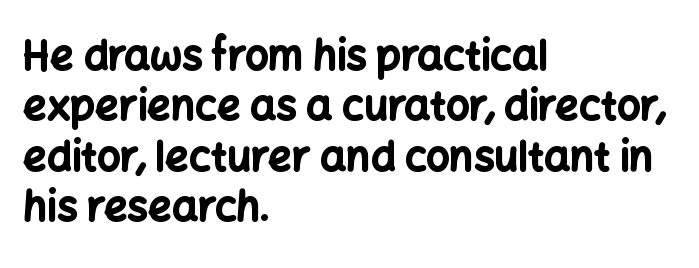
{"serif": "no", "italic": "no", "bold": "yes", "weight": "bold", "width": "normal", "stroke_contrast": "low", "x_height": "medium", "monospaced": "no", "underline": "no", "align": "left", "line_spacing_ratio": 1.23, "letter_spacing": "normal", "letter_spacing_em": 0.0, "glyph_px": 41}
